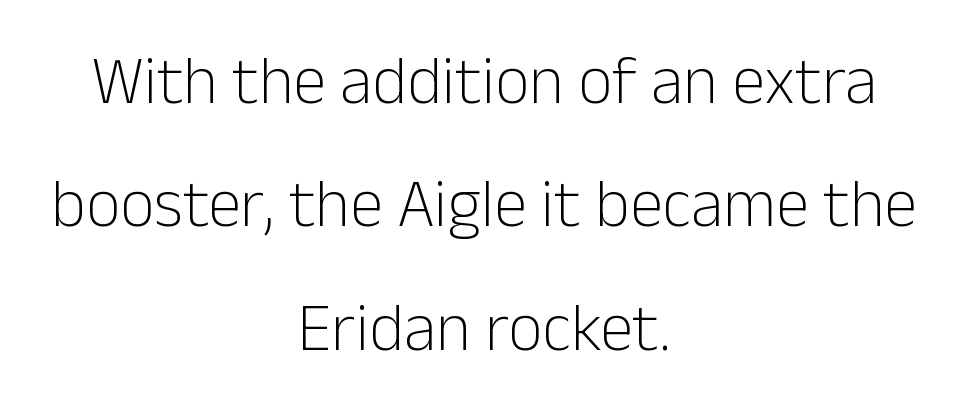
{"serif": "no", "italic": "no", "bold": "no", "weight": "light", "width": "normal", "stroke_contrast": "low", "x_height": "medium", "monospaced": "no", "underline": "no", "align": "center", "line_spacing_ratio": 1.84, "letter_spacing": "normal", "letter_spacing_em": 0.0, "glyph_px": 67}
